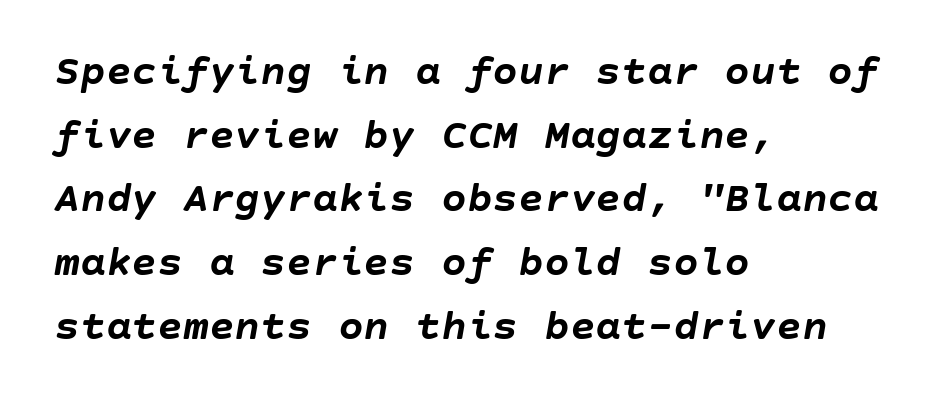
If you drew a line through each stem, it would be angled. These lines keep a tight, regular rhythm from letter to letter. The glyphs are unaccompanied by any horizontal stroke below them. Chunky letters — that's bold for sure. Honestly, the row spacing looks completely unremarkable.
